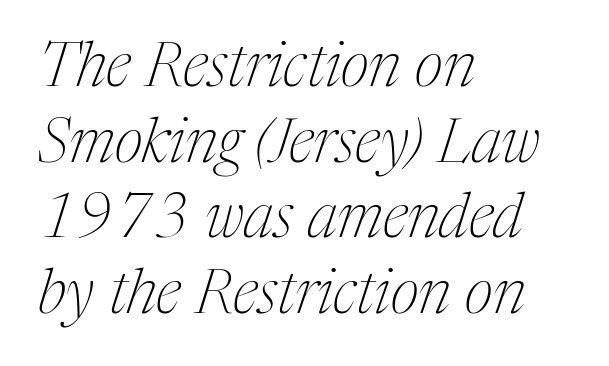
Here the designer chose a conventional face with non-uniform glyph widths. The axis of the letterforms is tilted away from vertical. The strokes are not fattened; the text isn't bold. Nothing unusual about the tracking: characters are spaced as the font intends. Clear beneath every line of the passage.
